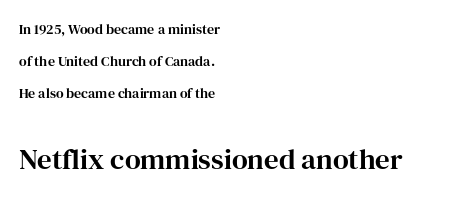
Q: Is the text italic (slanted)? A: No, it is upright.
Q: Is the typeface a serif or a sans-serif typeface? A: Serif.
Q: Is the text underlined? A: No.
Q: How is the paragraph aligned? A: Left-aligned.
Q: Is the spacing between letters normal or unusually wide? A: Normal.
Q: Is the spacing between lines tight, normal or loose? A: Loose.
Q: Which block of text is set in a larger size, the first (top) or the second (bottom)? A: The second (bottom) one.
Q: Width (condensed, normal, or wide)? A: Normal.
Q: Stroke contrast? A: High.
Q: x-height? A: Medium.
Q: Monospaced? A: No.
